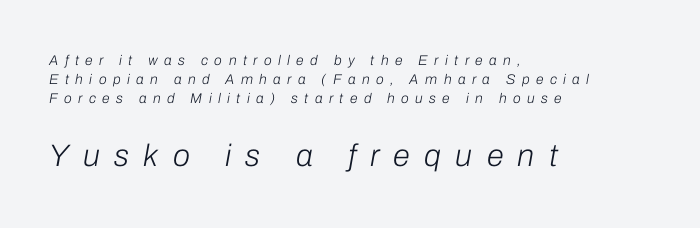
Q: Is the text bold? A: No.
Q: Is the text italic (slanted)? A: Yes, it leans right by about 10 degrees.
Q: Is the text underlined? A: No.
Q: How is the paragraph aligned? A: Left-aligned.
Q: Is the spacing between letters normal or unusually wide? A: Unusually wide.
Q: Is the spacing between lines tight, normal or loose? A: Normal.
Q: Which block of text is set in a larger size, the first (top) or the second (bottom)? A: The second (bottom) one.
Q: Width (condensed, normal, or wide)? A: Normal.
Q: Stroke contrast? A: Low.
Q: x-height? A: Medium.
Q: Monospaced? A: No.
